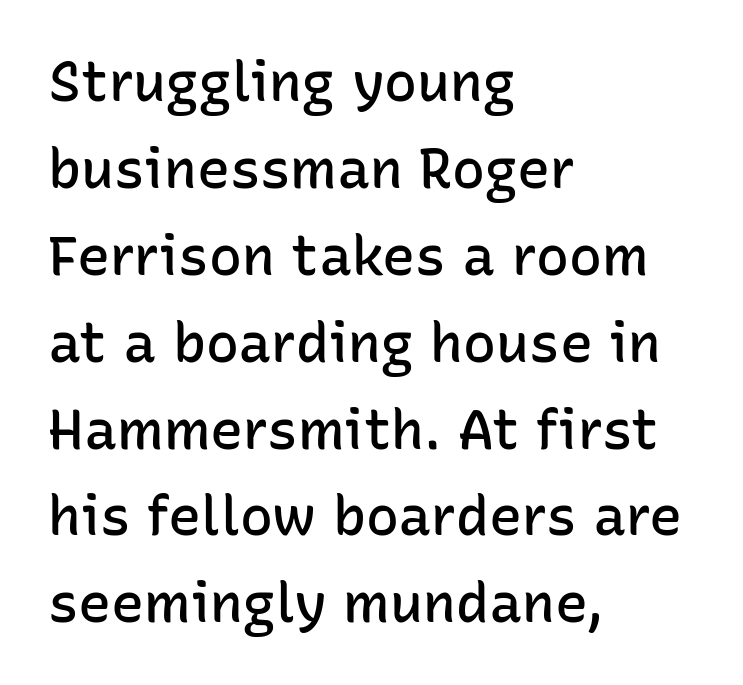
Leading: standard. In terms of letterspacing, this is plain default setting. The rendering shows plain stroke endings on the letterforms — a sans-serif design. In terms of posture, this sample is upright. Character widths vary here, with narrow letters taking less room than wide ones. The passage shown is not underscored anywhere.
